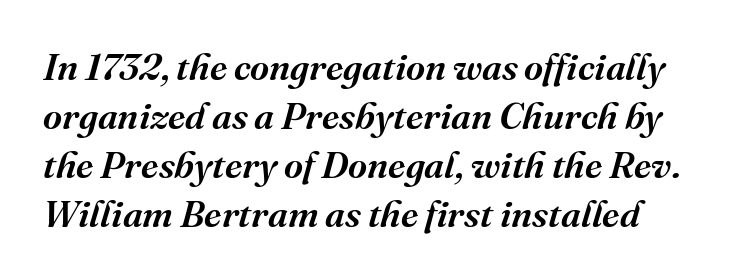
Q: Is the text bold? A: Semi-bold.
Q: Is the text italic (slanted)? A: Yes, it leans right by about 16 degrees.
Q: Is the typeface a serif or a sans-serif typeface? A: Serif.
Q: Is the text underlined? A: No.
Q: Is the spacing between letters normal or unusually wide? A: Normal.
Q: Is the spacing between lines tight, normal or loose? A: Normal.
Q: Width (condensed, normal, or wide)? A: Normal.
Q: Stroke contrast? A: Medium.
Q: x-height? A: Medium.
Q: Monospaced? A: No.
